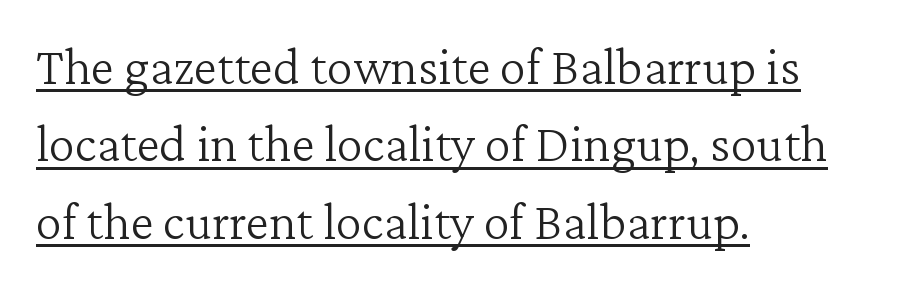
The image shows 53 px light serif type, upright; set left-aligned, normal line spacing (1.46x), normal letter spacing, underlined; low stroke contrast and a medium x-height.
